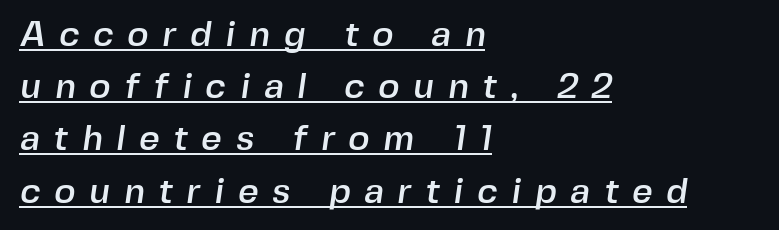
{"serif": "no", "width": "normal", "x_height": "medium", "monospaced": "no", "underline": "yes", "align": "left", "line_spacing": "normal", "line_spacing_ratio": 1.45, "letter_spacing": "wide", "letter_spacing_em": 0.38, "glyph_px": 36}
